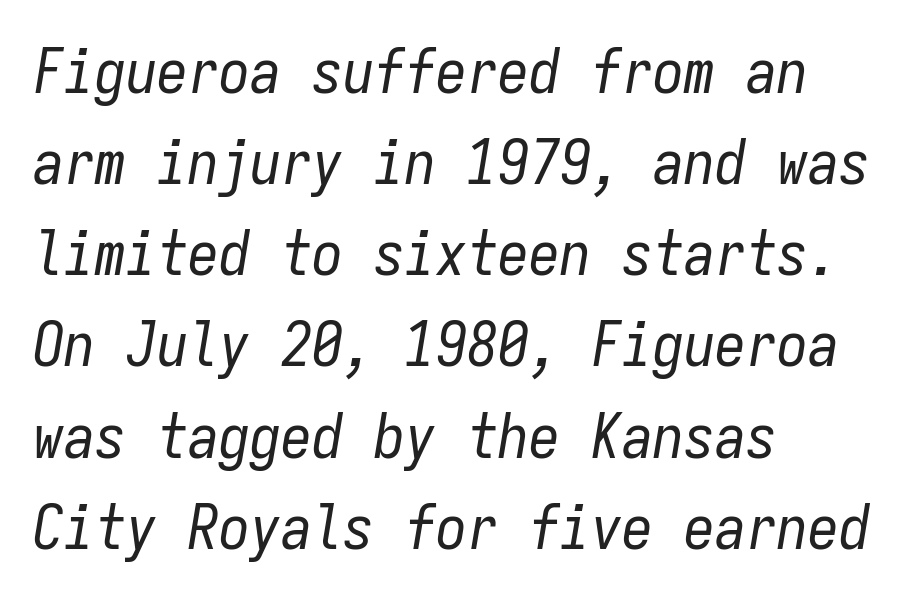
Spacing verdict: monospaced, one width for all characters. Plain, unruled lines of type. There's an unmistakable incline to the writing here. Horizontally, the lines are justified to the leading edge only. Horizontal bands of white between lines are of average thickness. Glyph-to-glyph distance matches everyday printed text.
